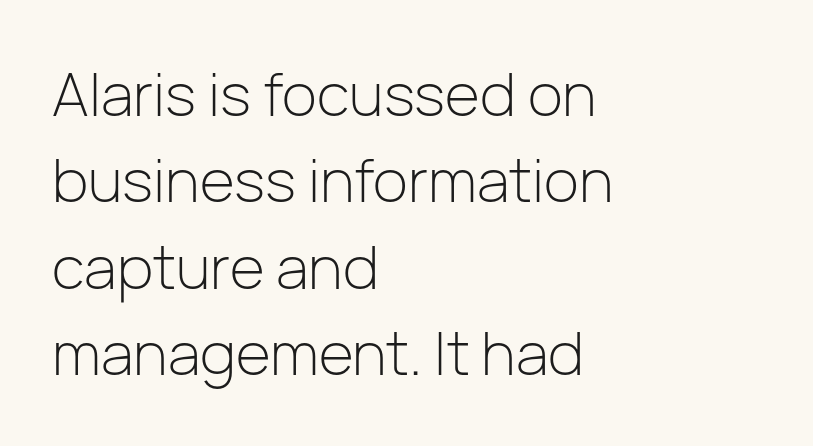
The image shows 60 px light sans-serif type, upright; set left-aligned, normal line spacing (1.44x), normal letter spacing, not underlined; low stroke contrast and a medium x-height.
